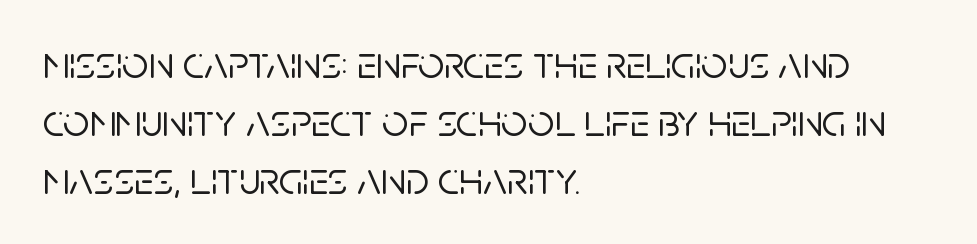
{"serif": "no", "italic": "no", "width": "normal", "stroke_contrast": "low", "x_height": "large", "monospaced": "no", "underline": "no", "align": "left", "line_spacing": "normal", "line_spacing_ratio": 1.26, "letter_spacing": "normal", "letter_spacing_em": 0.0, "glyph_px": 46}
